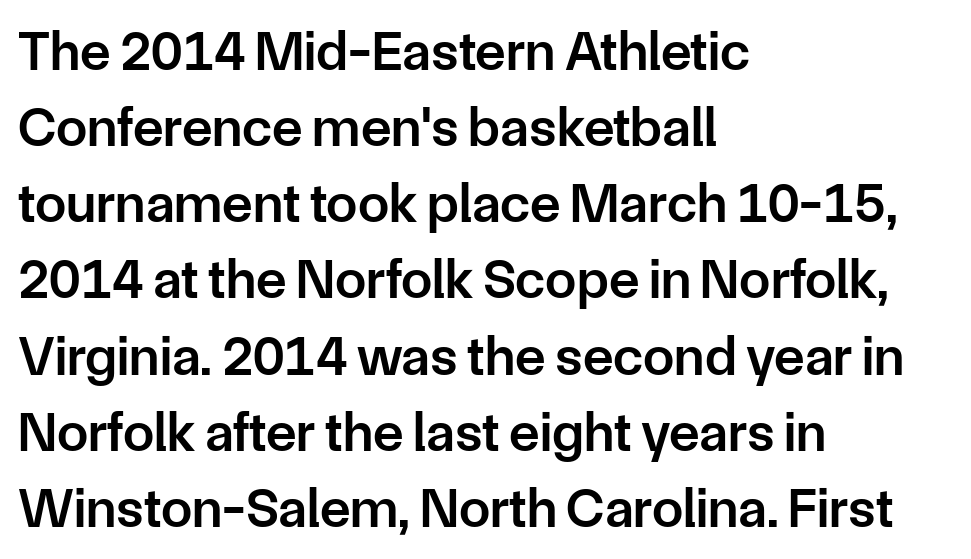
Q: Is the text bold? A: Semi-bold.
Q: Is the text italic (slanted)? A: No, it is upright.
Q: Is the typeface a serif or a sans-serif typeface? A: Sans-serif.
Q: Is the text underlined? A: No.
Q: How is the paragraph aligned? A: Left-aligned.
Q: Is the spacing between letters normal or unusually wide? A: Normal.
Q: Is the spacing between lines tight, normal or loose? A: Normal.
Q: Width (condensed, normal, or wide)? A: Normal.
Q: Stroke contrast? A: Low.
Q: x-height? A: Medium.
Q: Monospaced? A: No.
